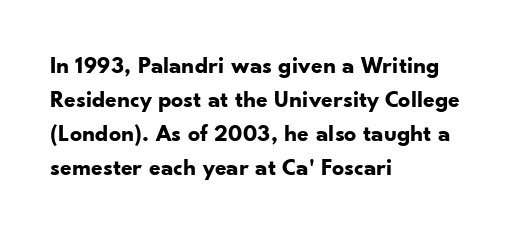
The image shows 24 px bold type, upright; set left-aligned, normal line spacing (1.41x), normal letter spacing, not underlined.
